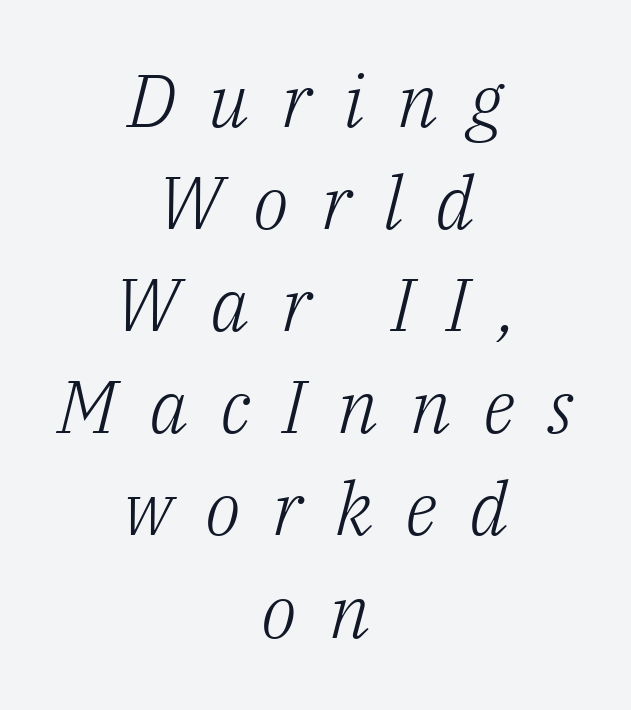
{"serif": "yes", "italic": "yes", "lean": "right", "slant_degrees": 14, "bold": "no", "weight": "light", "width": "normal", "stroke_contrast": "low", "x_height": "medium", "monospaced": "no", "underline": "no", "align": "center", "line_spacing": "normal", "line_spacing_ratio": 1.38, "letter_spacing": "wide", "letter_spacing_em": 0.43, "glyph_px": 74}
